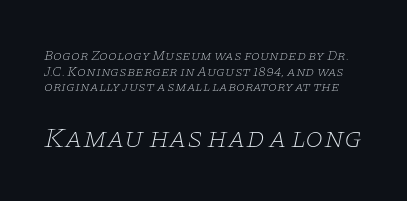
The leading is snug, giving the passage a crowded texture. Nobody drew a line under any word here. The letters are slanted; this is an italic face. How are the letters spaced? Ordinarily, with no added tracking.
